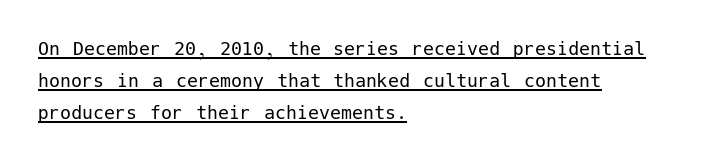
Q: Is the text bold? A: No.
Q: Is the text italic (slanted)? A: No, it is upright.
Q: Is the text underlined? A: Yes.
Q: How is the paragraph aligned? A: Left-aligned.
Q: Is the spacing between letters normal or unusually wide? A: Normal.
Q: Is the spacing between lines tight, normal or loose? A: Normal.
